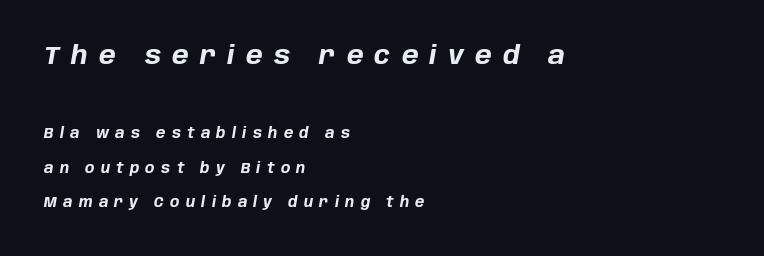
{"italic": "yes", "lean": "right", "slant_degrees": 10, "bold": "yes", "underline": "no", "align": "left", "line_spacing": "loose", "line_spacing_ratio": 2.48, "letter_spacing": "wide", "letter_spacing_em": 0.45, "larger_block": "first", "size_ratio": 1.79, "glyph_px": 25}
